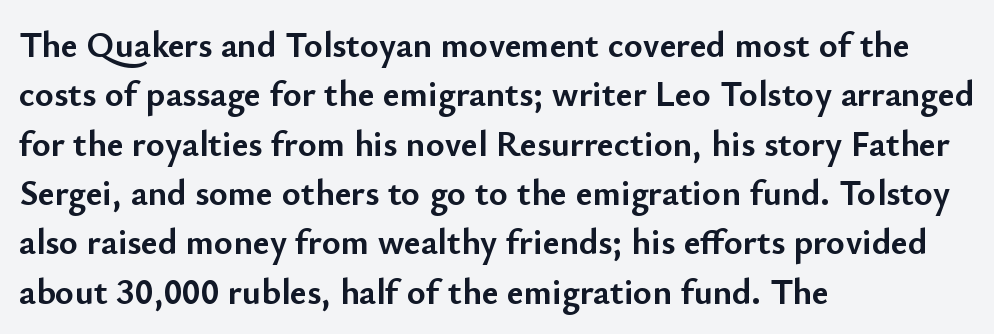
{"serif": "no", "italic": "no", "bold": "yes", "weight": "semibold", "width": "normal", "stroke_contrast": "low", "x_height": "small", "monospaced": "no", "underline": "no", "align": "left", "line_spacing": "normal", "line_spacing_ratio": 1.37, "letter_spacing": "normal", "letter_spacing_em": 0.0, "glyph_px": 36}
